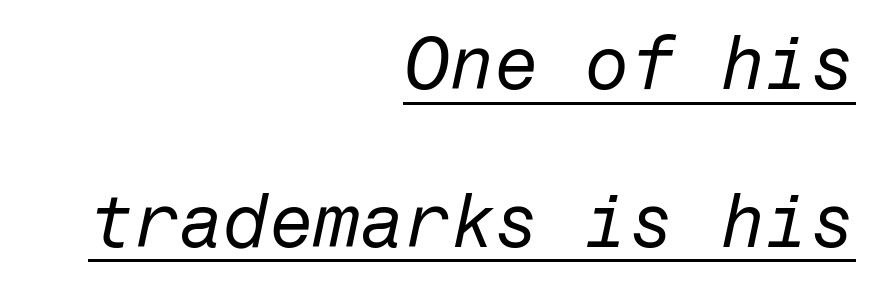
Q: Is the text bold? A: No.
Q: Is the text italic (slanted)? A: Yes, it leans right by about 12 degrees.
Q: Is the text underlined? A: Yes.
Q: How is the paragraph aligned? A: Right-aligned.
Q: Is the spacing between letters normal or unusually wide? A: Normal.
Q: Is the spacing between lines tight, normal or loose? A: Loose.
Q: Width (condensed, normal, or wide)? A: Normal.
Q: Stroke contrast? A: Low.
Q: x-height? A: Medium.
